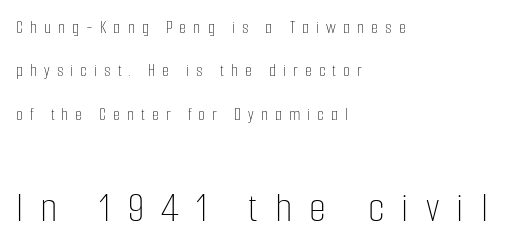
The foot of each line stays bare and open. You could fit nearly another row in the gap between these rows. The letterforms sit at book weight or below. Character size in the trailing block exceeds that of the leading block. The face used here is rendered with a markedly widened letterfit.
